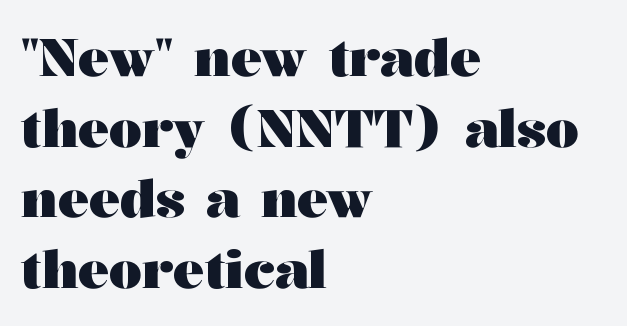
The designer left line spacing at the default. Note the varied advance widths — an 'i' is clearly narrower than an 'm'. The rendering shows small feet on the letterforms — a serif design. This sample uses an upright cut, with every glyph sitting square on the baseline. A bare baseline throughout the passage.
